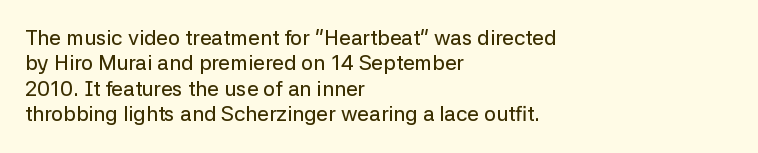
Short and long lines alike share a common starting point at left. Letters rest on an invisible, unmarked baseline. No extra tracking has been applied to these lines. Is there any slant? The stems are plumb.
